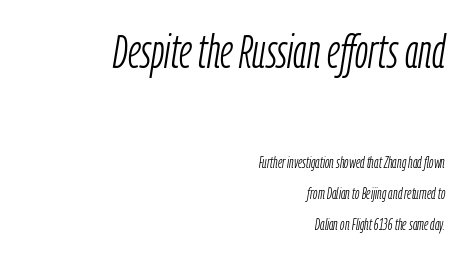
The image shows 47 px light, condensed type, italic (leaning right); set right-aligned, loose line spacing (1.96x), normal letter spacing, not underlined; the first (top) block is 2.94x larger; low stroke contrast and a medium x-height.
